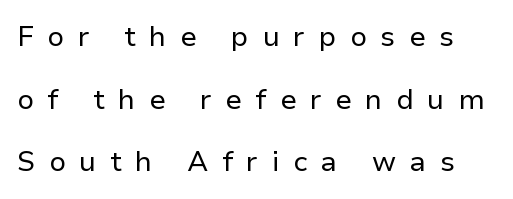
{"serif": "no", "italic": "no", "bold": "no", "weight": "regular", "width": "normal", "stroke_contrast": "low", "x_height": "medium", "monospaced": "no", "underline": "no", "line_spacing": "loose", "line_spacing_ratio": 2.24, "letter_spacing": "wide", "letter_spacing_em": 0.48, "glyph_px": 28}
